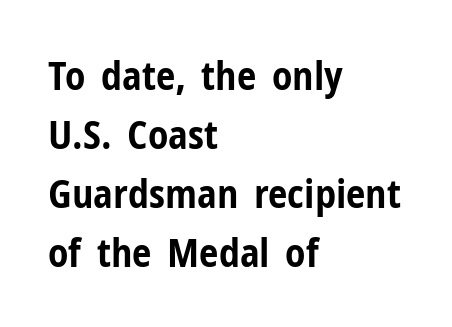
The image shows 39 px bold, condensed sans-serif type, upright; set left-aligned, normal line spacing (1.51x), normal letter spacing, not underlined; low stroke contrast and a medium x-height.
